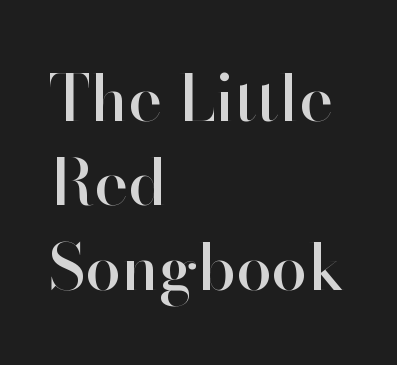
The image shows 64 px sans-serif type, upright; set left-aligned, normal line spacing (1.32x), normal letter spacing, not underlined; high stroke contrast and a small x-height.
